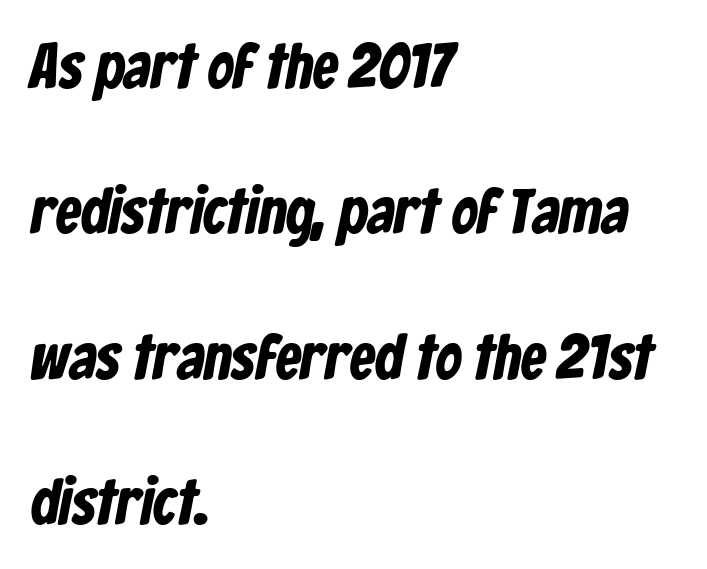
The image shows 64 px condensed sans-serif type; set left-aligned, loose line spacing (2.27x), normal letter spacing, not underlined; low stroke contrast and a medium x-height.
